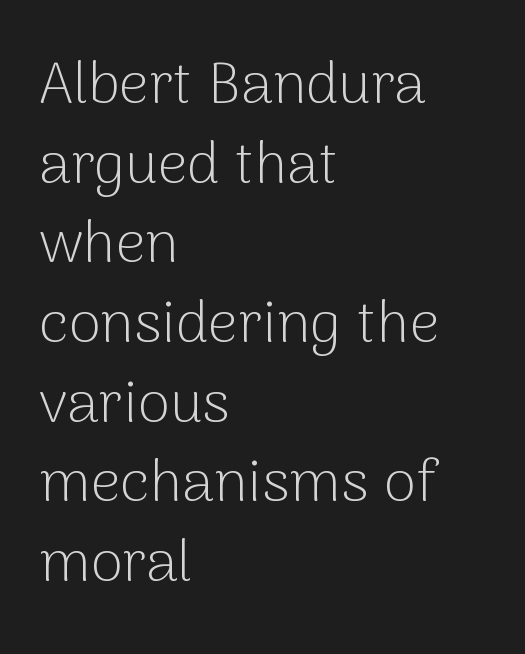
The line texture is even and compact thanks to regular tracking. Posture: vertical. Varying glyph widths throughout — classic text-font behaviour. Summary of vertical rhythm: regular, with standard interline spacing.
